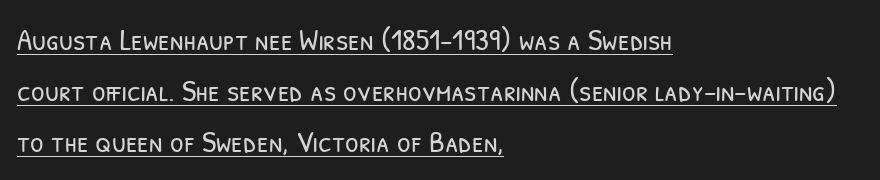
Q: Is the text bold? A: No.
Q: Is the typeface a serif or a sans-serif typeface? A: Sans-serif.
Q: Is the text underlined? A: Yes.
Q: How is the paragraph aligned? A: Left-aligned.
Q: Is the spacing between letters normal or unusually wide? A: Normal.
Q: Is the spacing between lines tight, normal or loose? A: Normal.
Q: Width (condensed, normal, or wide)? A: Condensed.
Q: Stroke contrast? A: Low.
Q: x-height? A: Medium.
Q: Monospaced? A: No.
